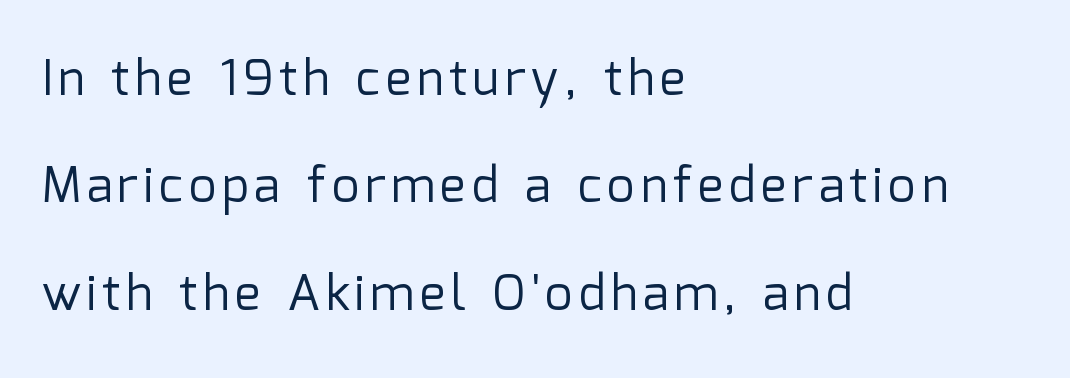
Q: Is the text bold? A: No.
Q: Is the text italic (slanted)? A: No, it is upright.
Q: Is the typeface a serif or a sans-serif typeface? A: Sans-serif.
Q: Is the text underlined? A: No.
Q: How is the paragraph aligned? A: Left-aligned.
Q: Is the spacing between lines tight, normal or loose? A: Loose.
Q: Width (condensed, normal, or wide)? A: Normal.
Q: Stroke contrast? A: Low.
Q: x-height? A: Medium.
Q: Monospaced? A: No.
